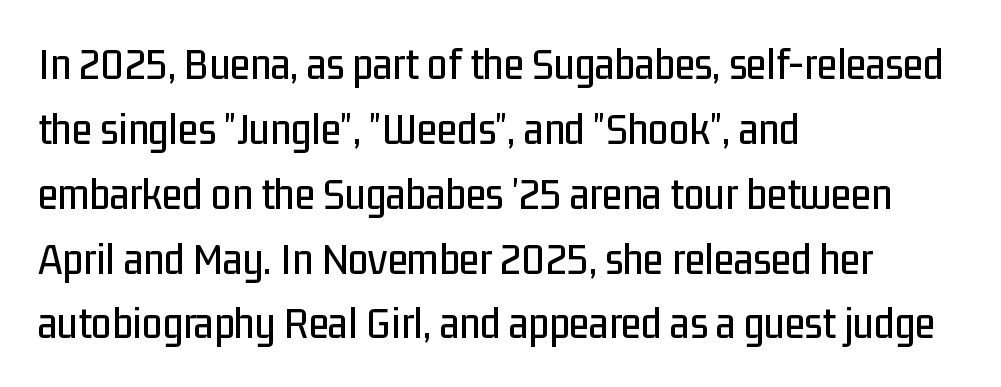
The image shows 46 px condensed sans-serif type, upright; set left-aligned, normal line spacing (1.41x), normal letter spacing, not underlined; low stroke contrast and a medium x-height.
